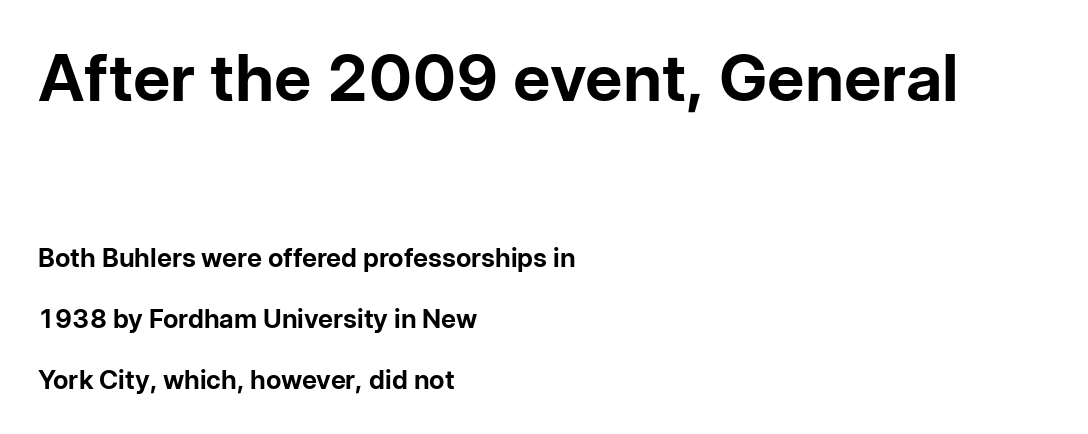
The image shows 65 px bold sans-serif type, upright; set left-aligned, loose line spacing (2.33x), normal letter spacing, not underlined; the first (top) block is 2.5x larger; low stroke contrast and a medium x-height.
